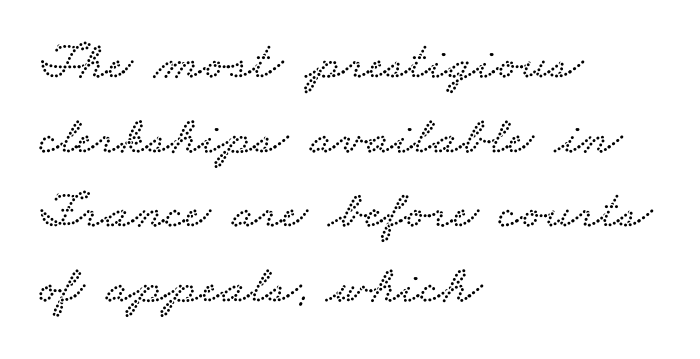
The image shows 54 px wide serif type; set left-aligned, normal line spacing (1.38x), normal letter spacing, not underlined; low stroke contrast and a small x-height.
